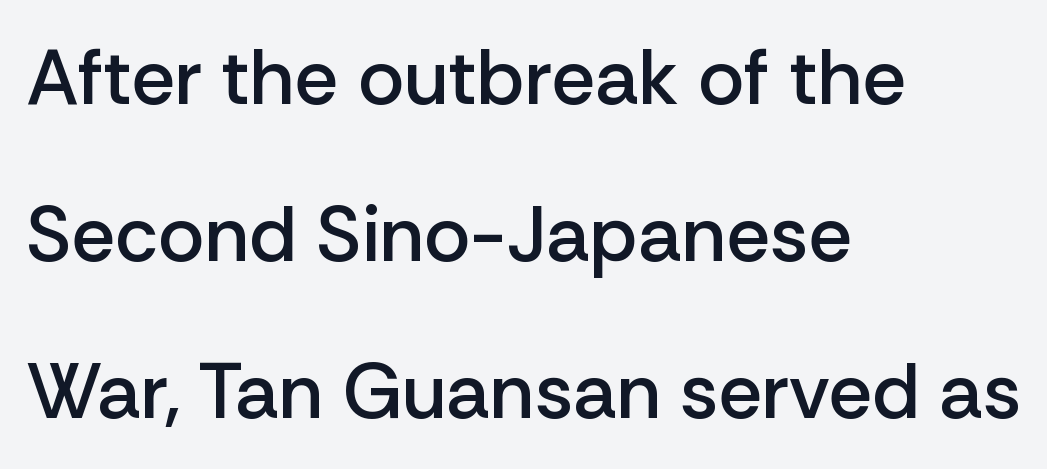
The image shows 78 px semibold sans-serif type, upright; set left-aligned, loose line spacing (2.01x), normal letter spacing, not underlined; low stroke contrast and a medium x-height.
